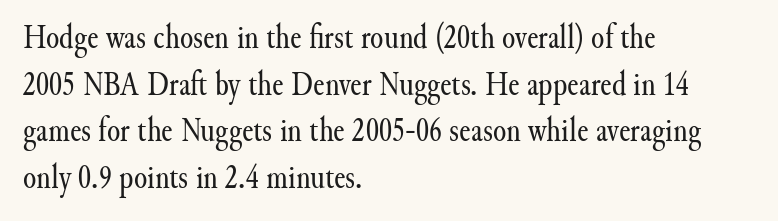
{"serif": "yes", "italic": "no", "bold": "no", "weight": "regular", "width": "normal", "stroke_contrast": "medium", "x_height": "small", "monospaced": "no", "underline": "no", "align": "left", "line_spacing": "normal", "line_spacing_ratio": 1.37, "letter_spacing": "normal", "letter_spacing_em": 0.0, "glyph_px": 34}
